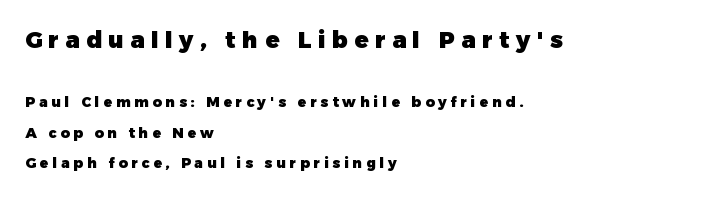
Do the letters lean? They stand straight. In CSS terms this would be text-align: left. Large over small — that's the arrangement of the two blocks here. As a designer I'd log this as weight 700, bold.
